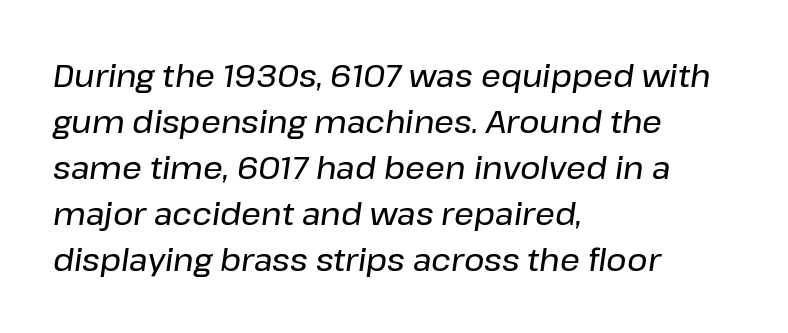
{"italic": "yes", "lean": "right", "slant_degrees": 8, "width": "normal", "stroke_contrast": "low", "x_height": "medium", "monospaced": "no", "underline": "no", "align": "left", "line_spacing": "normal", "line_spacing_ratio": 1.48, "letter_spacing": "normal", "letter_spacing_em": 0.0, "glyph_px": 31}
